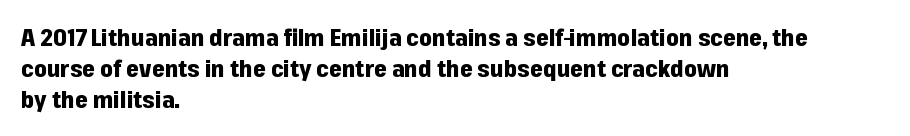
{"italic": "no", "bold": "yes", "underline": "no", "align": "left", "line_spacing": "normal", "line_spacing_ratio": 1.34, "letter_spacing": "normal", "letter_spacing_em": 0.0, "glyph_px": 23}
